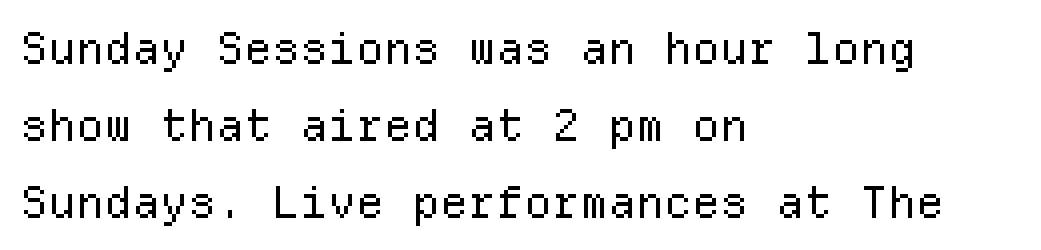
The image shows 44 px regular-weight sans-serif type, upright, monospaced; set left-aligned, line spacing 1.75x, normal letter spacing, not underlined; low stroke contrast and a medium x-height.
